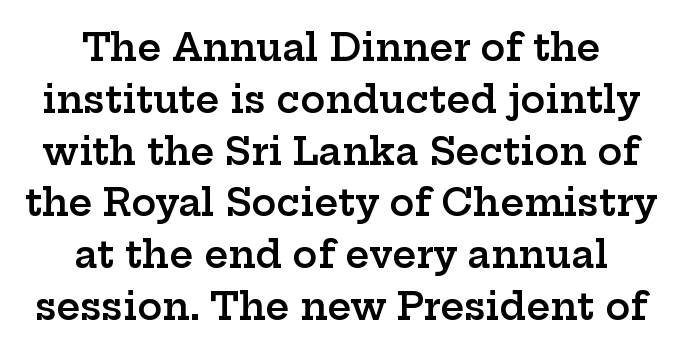
Q: Is the text bold? A: Semi-bold.
Q: Is the text italic (slanted)? A: No, it is upright.
Q: Is the typeface a serif or a sans-serif typeface? A: Serif.
Q: Is the text underlined? A: No.
Q: How is the paragraph aligned? A: Centered.
Q: Is the spacing between letters normal or unusually wide? A: Normal.
Q: Is the spacing between lines tight, normal or loose? A: Normal.
Q: Width (condensed, normal, or wide)? A: Wide.
Q: Stroke contrast? A: Low.
Q: x-height? A: Medium.
Q: Monospaced? A: No.
